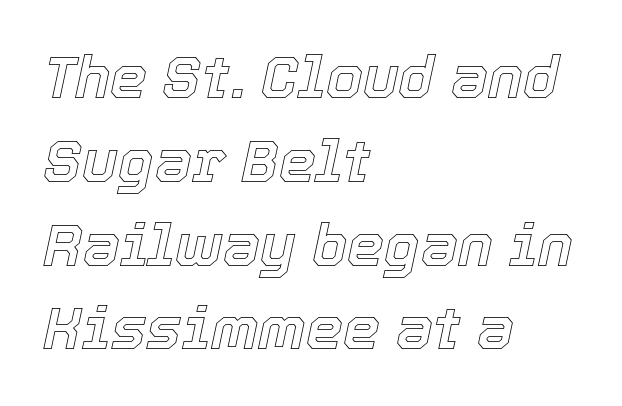
{"italic": "yes", "lean": "right", "slant_degrees": 12, "width": "normal", "x_height": "medium", "monospaced": "no", "underline": "no", "align": "left", "line_spacing": "normal", "line_spacing_ratio": 1.42, "letter_spacing": "normal", "letter_spacing_em": 0.0, "glyph_px": 59}
